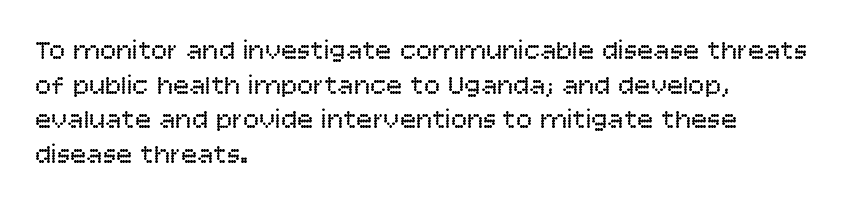
The image shows 27 px text type, upright; set left-aligned, normal line spacing (1.28x), normal letter spacing, not underlined.
